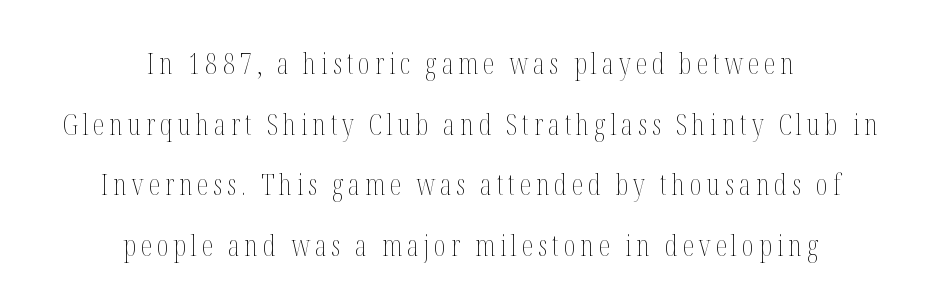
The image shows 29 px thin, condensed type, upright; set centered, loose line spacing (2.09x), not underlined; medium stroke contrast and a medium x-height.
